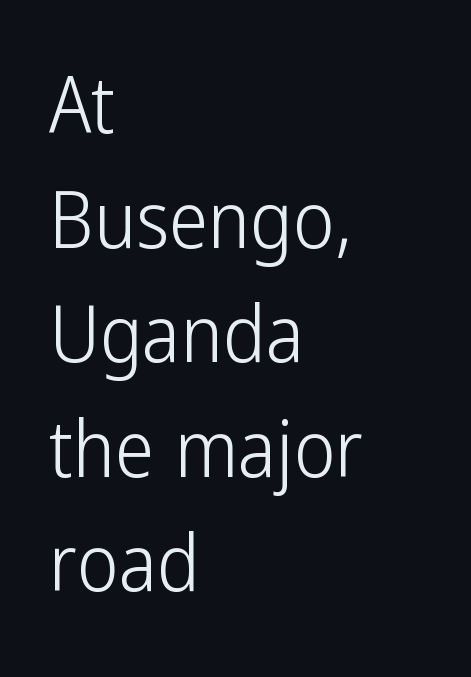
Q: Is the text bold? A: No.
Q: Is the text italic (slanted)? A: No, it is upright.
Q: Is the typeface a serif or a sans-serif typeface? A: Sans-serif.
Q: Is the text underlined? A: No.
Q: How is the paragraph aligned? A: Left-aligned.
Q: Is the spacing between letters normal or unusually wide? A: Normal.
Q: Is the spacing between lines tight, normal or loose? A: Normal.
Q: Width (condensed, normal, or wide)? A: Condensed.
Q: Stroke contrast? A: Low.
Q: x-height? A: Medium.
Q: Monospaced? A: No.
